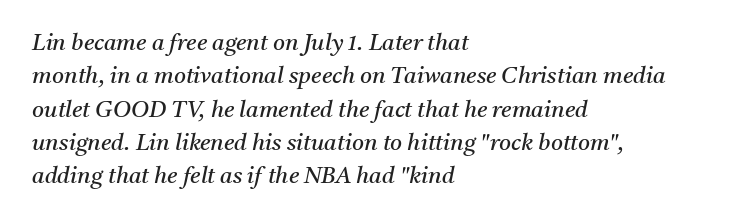
Q: Is the text bold? A: No.
Q: Is the text italic (slanted)? A: Yes, it leans right by about 11 degrees.
Q: Is the text underlined? A: No.
Q: How is the paragraph aligned? A: Left-aligned.
Q: Is the spacing between letters normal or unusually wide? A: Normal.
Q: Is the spacing between lines tight, normal or loose? A: Normal.
